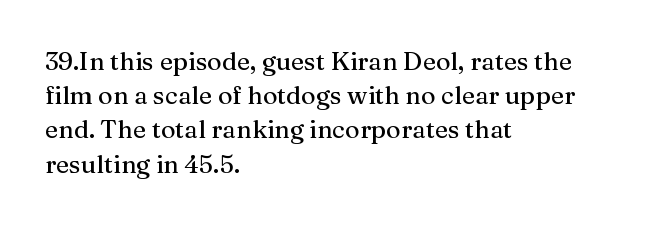
The image shows 25 px text type, upright; set left-aligned, normal line spacing (1.37x), normal letter spacing, not underlined.
